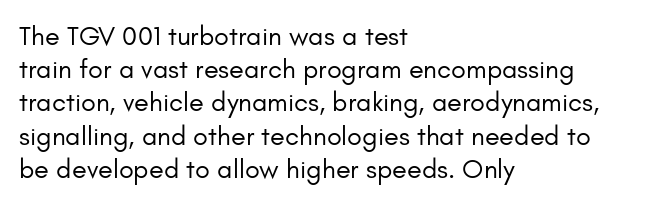
The image shows 27 px text type, upright; set left-aligned, line spacing 1.23x, normal letter spacing, not underlined.
